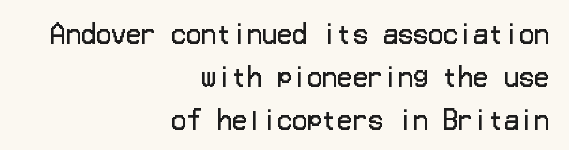
The image shows 25 px text type, upright; set right-aligned, line spacing 1.73x, normal letter spacing, not underlined.
